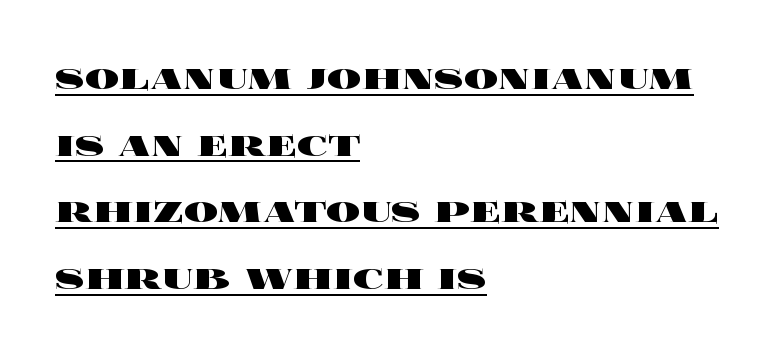
The image shows 43 px heavy, wide type, upright; set left-aligned, normal line spacing (1.55x), normal letter spacing, underlined; a large x-height.
